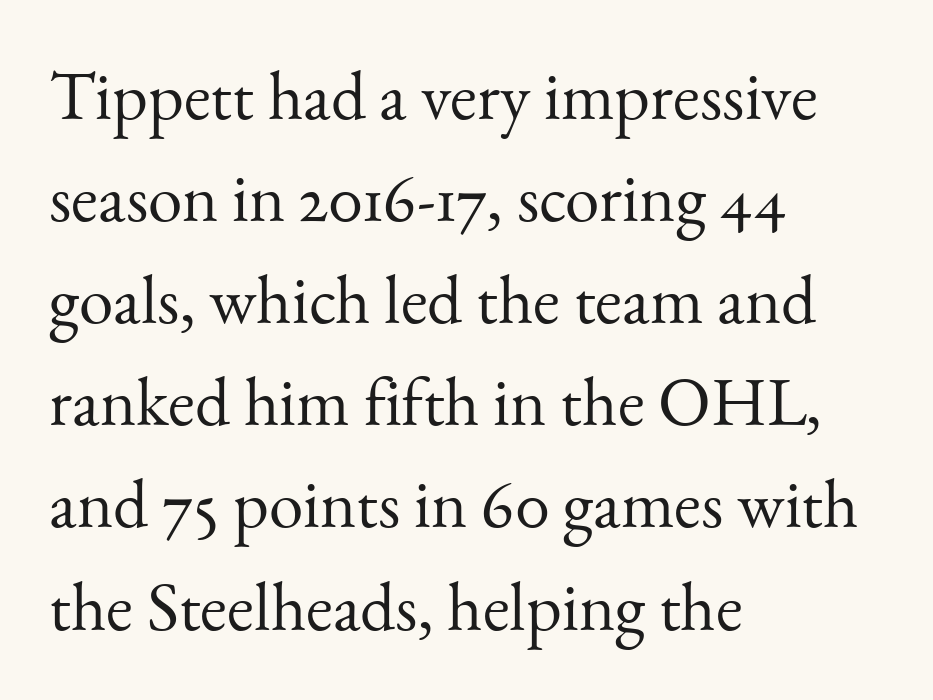
Does the leading feel generous? No, just average. Only glyphs here, with clear space below each row. The lines are quadded left. Old-style or modern, the face here clearly has serifs.
